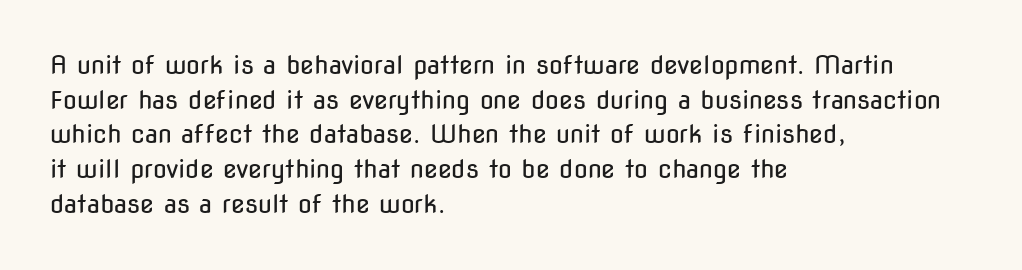
The image shows 25 px text type, upright; set left-aligned, normal line spacing (1.39x), normal letter spacing, not underlined.
